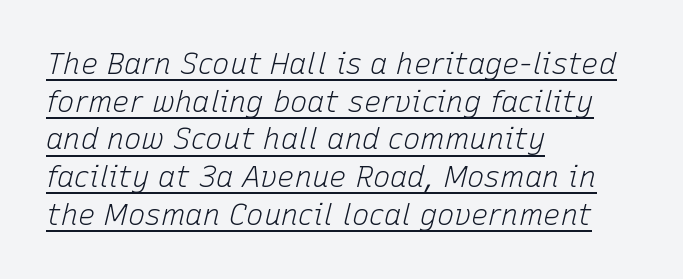
{"italic": "yes", "lean": "right", "slant_degrees": 15, "bold": "no", "weight": "light", "width": "normal", "stroke_contrast": "low", "x_height": "medium", "monospaced": "no", "underline": "yes", "align": "left", "line_spacing": "normal", "line_spacing_ratio": 1.3, "letter_spacing": "normal", "letter_spacing_em": 0.0, "glyph_px": 29}
